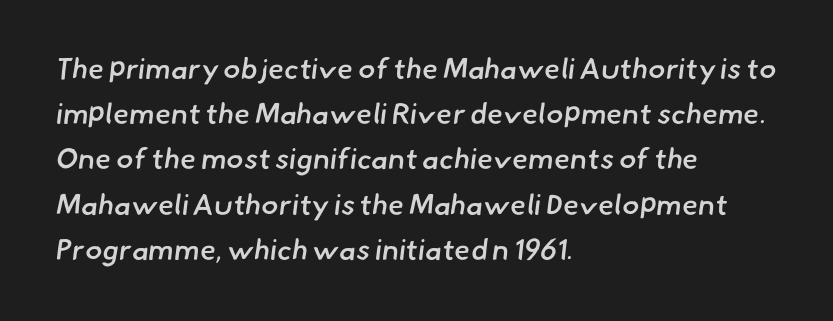
Q: Is the text bold? A: Semi-bold.
Q: Is the typeface a serif or a sans-serif typeface? A: Sans-serif.
Q: Is the text underlined? A: No.
Q: How is the paragraph aligned? A: Left-aligned.
Q: Is the spacing between letters normal or unusually wide? A: Normal.
Q: Is the spacing between lines tight, normal or loose? A: Normal.
Q: Width (condensed, normal, or wide)? A: Normal.
Q: Stroke contrast? A: Low.
Q: x-height? A: Small.
Q: Monospaced? A: No.
